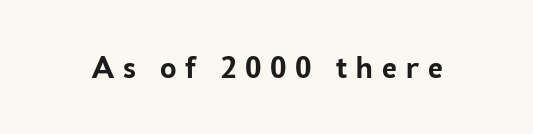
Strong, thick strokes mark this as bold type. Glyph-to-glyph distance is far greater than everyday printed text. Underline: absent. Varying glyph widths throughout — classic text-font behaviour. This is roman type, the default non-slanted kind. Stroke terminals: plain, sans-serif.
